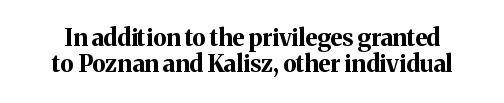
A bare baseline throughout the passage. No italicization has been applied; the sample stays upright. Tracking value appears to be zero — textbook default spacing. How would I describe the line gaps? Narrow and economical. These lines carry a lot of weight — the face is fully bold.
